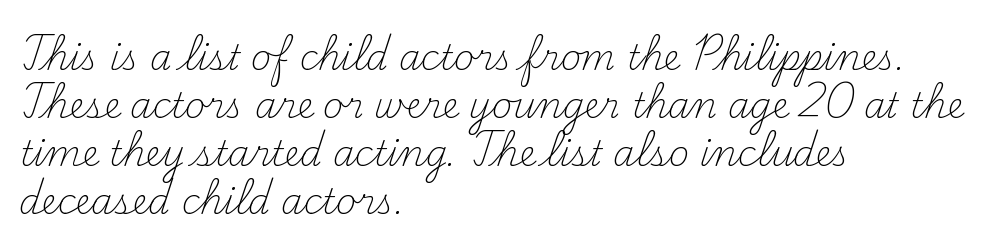
Q: Is the text bold? A: No.
Q: Is the text italic (slanted)? A: Yes.
Q: Is the text underlined? A: No.
Q: How is the paragraph aligned? A: Left-aligned.
Q: Is the spacing between letters normal or unusually wide? A: Normal.
Q: Is the spacing between lines tight, normal or loose? A: Normal.
Q: Width (condensed, normal, or wide)? A: Normal.
Q: Stroke contrast? A: Medium.
Q: x-height? A: Small.
Q: Monospaced? A: No.
